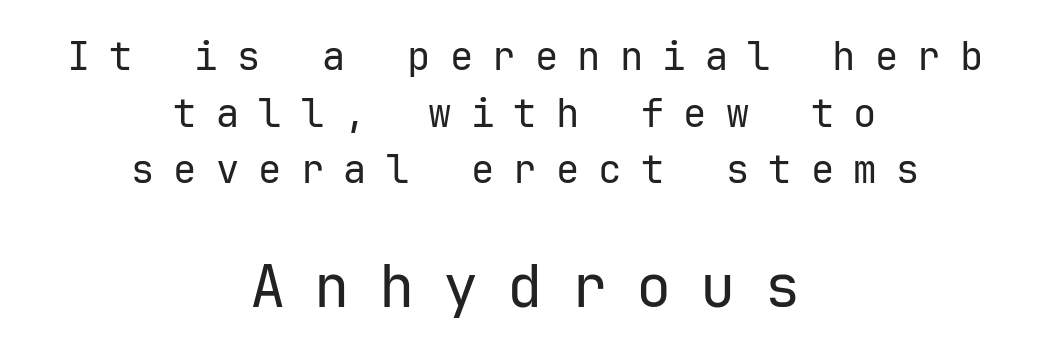
Decoration check: the copy has no underline. What kind of face is this? One without serifs — a sans. Characters remain perfectly vertical along every line. In CSS terms this would be text-align: center.
